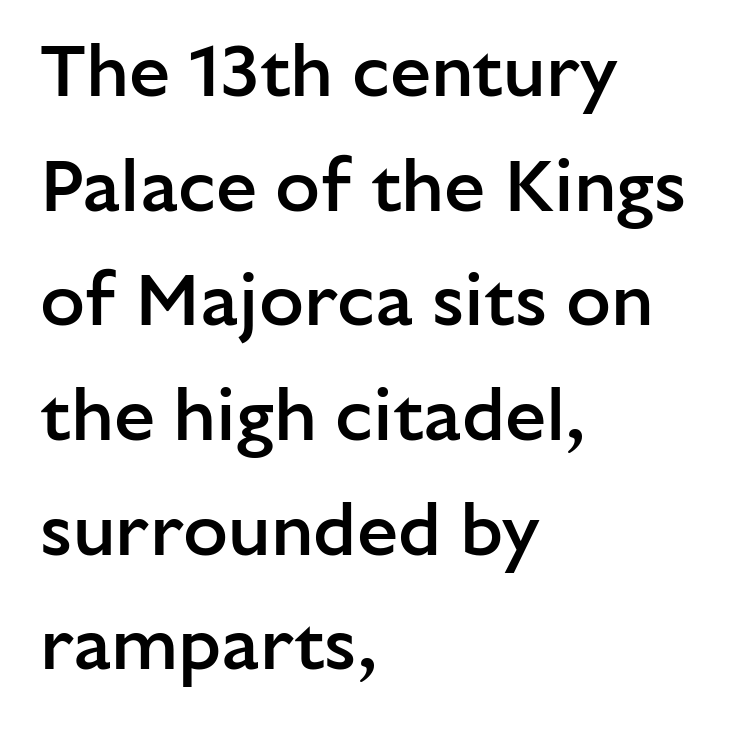
The designer went with a sans here, leaving each stem footless. Leading matches the norm, producing a regular column. The line texture is even and compact thanks to regular tracking. The specimen reads as upright at a glance. Typesetter's note: demi weight, one step under bold.
